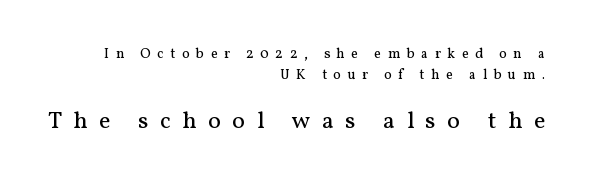
The image shows 24 px text type, upright; set right-aligned, normal line spacing (1.5x), unusually wide letter spacing (+0.48 em), not underlined; the second (bottom) block is 1.71x larger.
